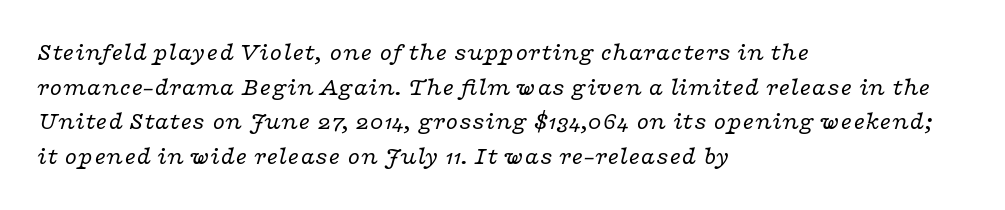
Between one letter and the next there's only the usual sliver of space. Stroke thickness stays within the range of a standard reading face or lighter. The baseline area is clear. In terms of leading, this rendering sits right in the middle. The rendering anchors every line to the left-hand side.
